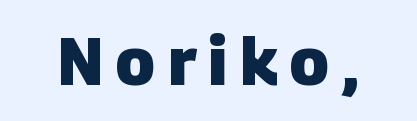
Descenders hang freely into open space. The type family on display is of the sans-serif kind. On the weight axis this lands at bold, roughly 700. Do the characters align in a grid? No, the font is proportional.
